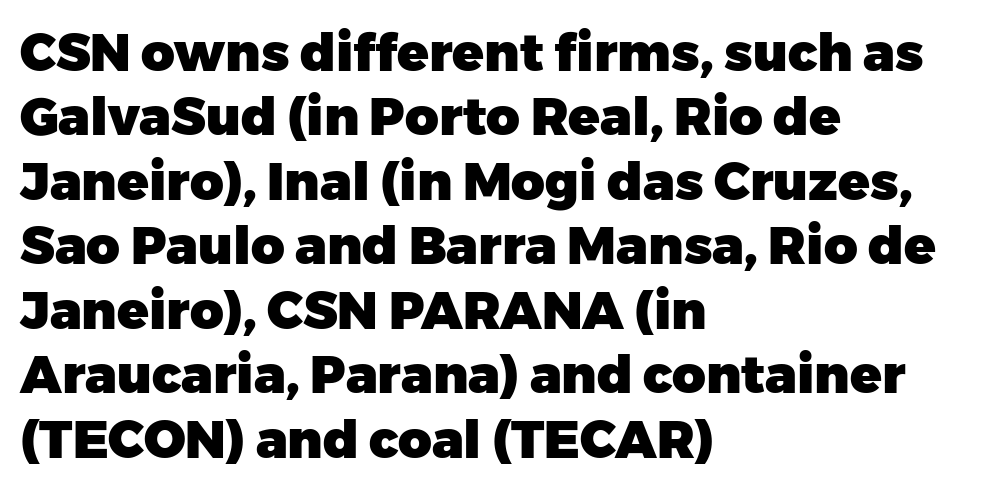
Q: Is the text bold? A: Yes.
Q: Is the text italic (slanted)? A: No, it is upright.
Q: Is the typeface a serif or a sans-serif typeface? A: Sans-serif.
Q: Is the text underlined? A: No.
Q: How is the paragraph aligned? A: Left-aligned.
Q: Is the spacing between letters normal or unusually wide? A: Normal.
Q: Width (condensed, normal, or wide)? A: Normal.
Q: Stroke contrast? A: Low.
Q: x-height? A: Medium.
Q: Monospaced? A: No.
